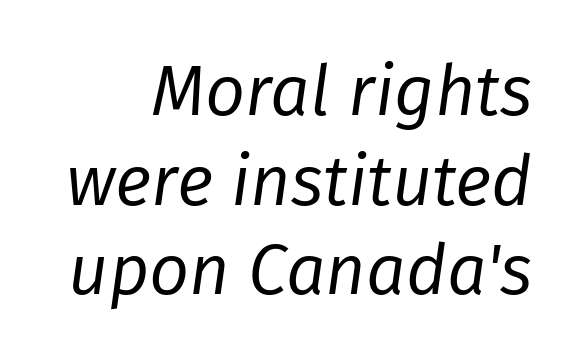
The image shows 70 px regular-weight type, italic (leaning right); set right-aligned, normal line spacing (1.28x), normal letter spacing, not underlined; low stroke contrast and a medium x-height.
